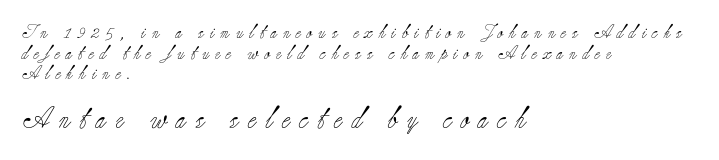
{"bold": "no", "underline": "no", "align": "left", "line_spacing": "normal", "line_spacing_ratio": 1.48, "letter_spacing": "wide", "letter_spacing_em": 0.44, "larger_block": "second", "size_ratio": 1.57, "glyph_px": 22}
